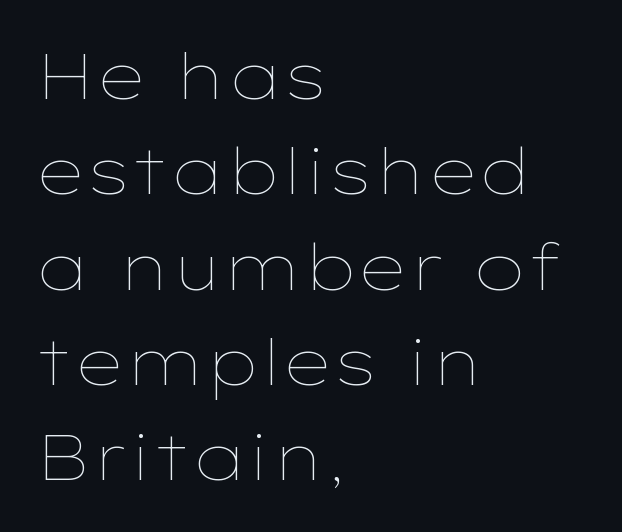
{"italic": "no", "bold": "no", "weight": "thin", "width": "wide", "stroke_contrast": "low", "x_height": "medium", "monospaced": "no", "underline": "no", "align": "left", "line_spacing": "normal", "line_spacing_ratio": 1.49, "letter_spacing": "normal", "letter_spacing_em": 0.0, "glyph_px": 64}
